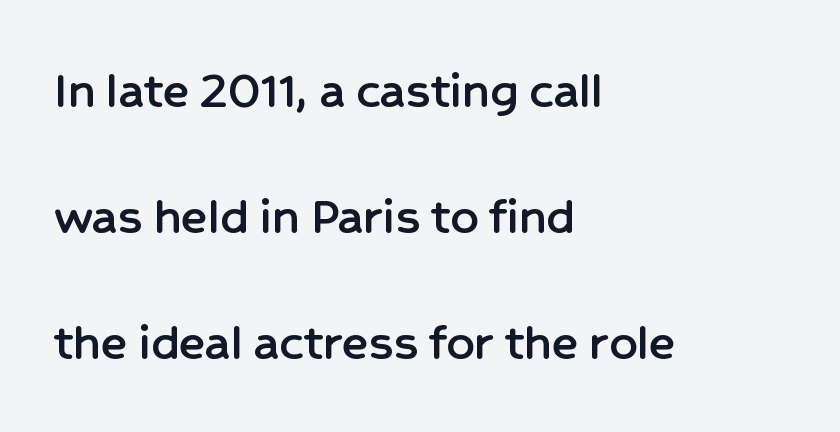
A student would call this left alignment; a typographer would say flush left, rag right. How would I describe the line gaps? Wide and relaxed. Vertical strokes here are truly vertical. Do the characters align in a grid? No, the font is proportional. Type without underlining.
